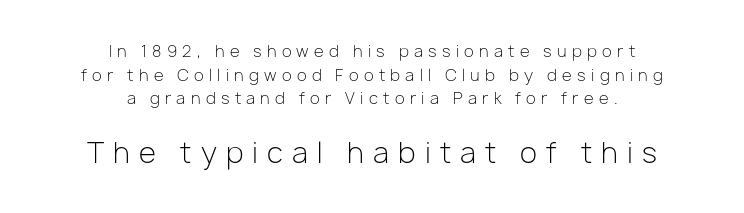
Q: Is the text bold? A: No.
Q: Is the text italic (slanted)? A: No, it is upright.
Q: Is the typeface a serif or a sans-serif typeface? A: Sans-serif.
Q: Is the text underlined? A: No.
Q: How is the paragraph aligned? A: Centered.
Q: Is the spacing between letters normal or unusually wide? A: Unusually wide.
Q: Is the spacing between lines tight, normal or loose? A: Normal.
Q: Which block of text is set in a larger size, the first (top) or the second (bottom)? A: The second (bottom) one.
Q: Width (condensed, normal, or wide)? A: Normal.
Q: Stroke contrast? A: Low.
Q: x-height? A: Medium.
Q: Monospaced? A: No.
